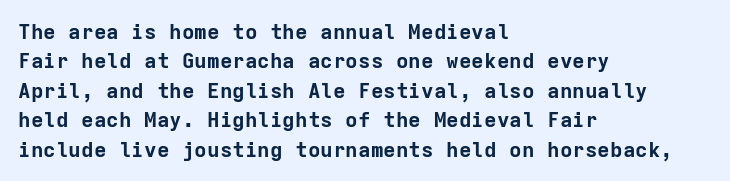
{"italic": "no", "bold": "yes", "underline": "no", "align": "left", "line_spacing": "normal", "line_spacing_ratio": 1.4, "letter_spacing": "normal", "letter_spacing_em": 0.0, "glyph_px": 21}
